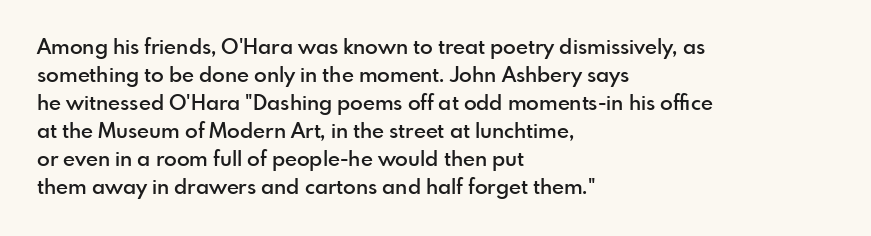
This is moderately heavy type, rendered in semibold. The baseline area is clear. The horizontal fit of the characters is conventional and even. Layout note: lines flush left.
